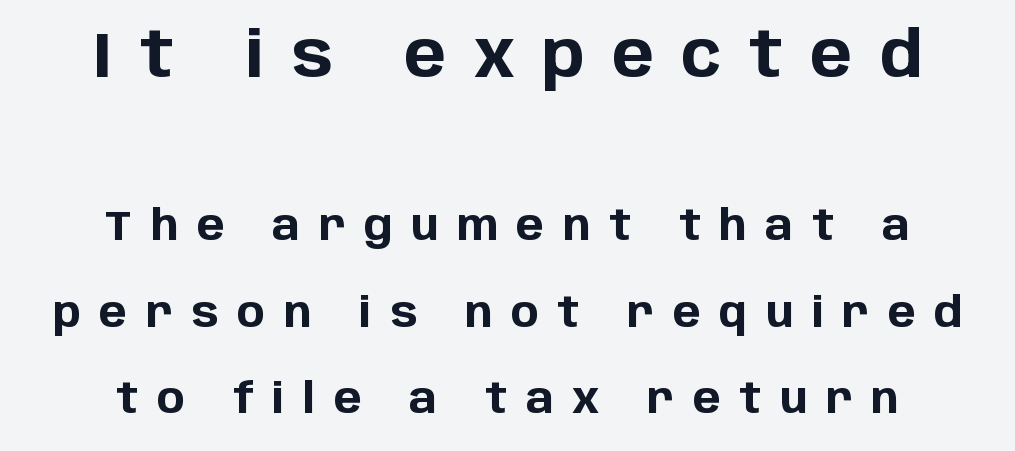
Tracking here is generous; glyphs stand well apart from one another. What weight is shown? A full bold with thick strokes. The font's upright variant was chosen for this text. Size hierarchy here favors the leading block over the trailing one.
